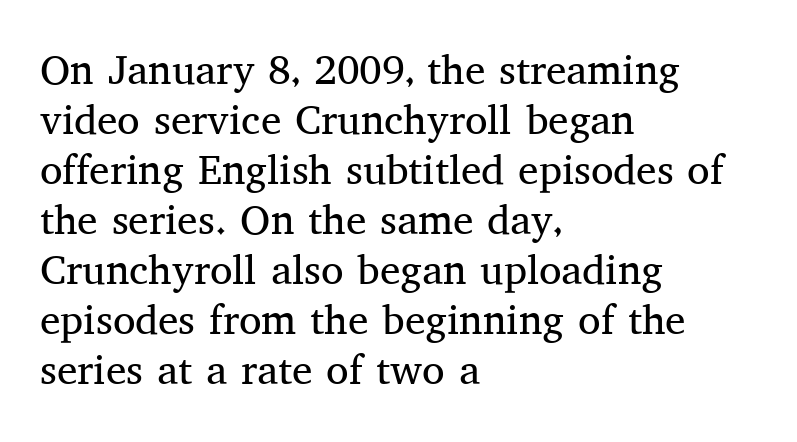
{"serif": "yes", "italic": "no", "bold": "no", "weight": "regular", "width": "normal", "stroke_contrast": "medium", "x_height": "medium", "monospaced": "no", "underline": "no", "align": "left", "line_spacing_ratio": 1.22, "letter_spacing": "normal", "letter_spacing_em": 0.0, "glyph_px": 41}
